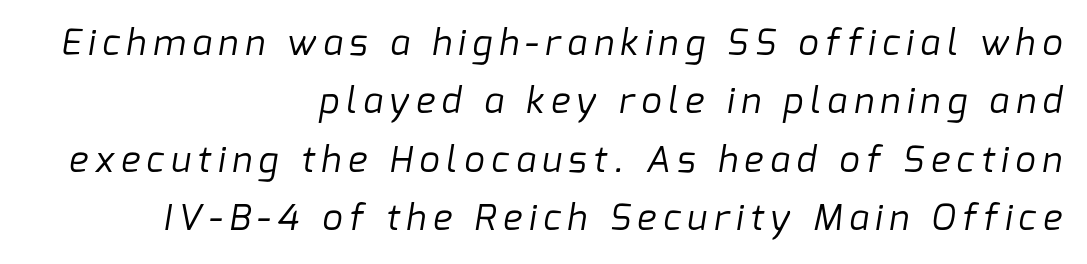
The image shows 36 px regular-weight sans-serif type; set right-aligned, normal line spacing (1.62x), not underlined; low stroke contrast and a medium x-height.
